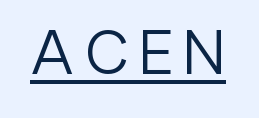
{"serif": "no", "italic": "no", "bold": "no", "weight": "regular", "width": "normal", "stroke_contrast": "low", "x_height": "medium", "monospaced": "no", "underline": "yes", "glyph_px": 62}
